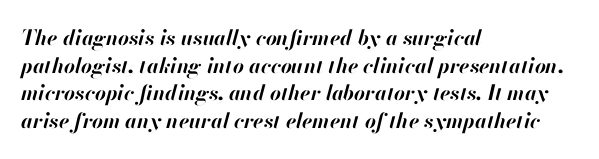
The image shows 21 px bold type, italic (leaning right); set left-aligned, normal line spacing (1.32x), normal letter spacing, not underlined.
